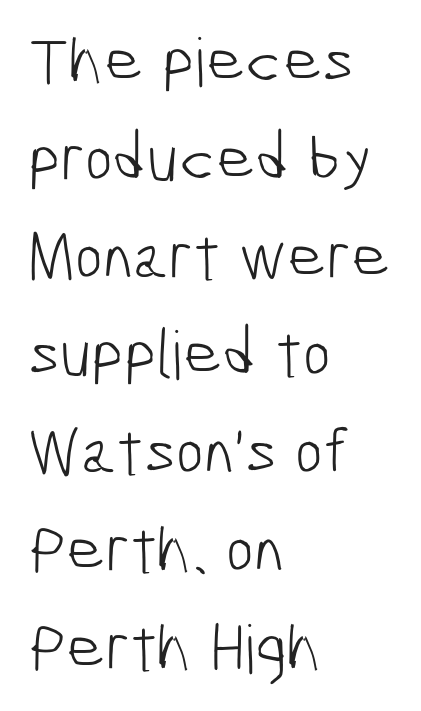
The letters advance in unequal steps, a hallmark of proportional type. The words here are not underlined. Reading down the column, the eye jumps a familiar distance to each next line. These glyphs show unthickened strokes, regular width or finer. You can tell from the bare stems that sans-serif type was used.
